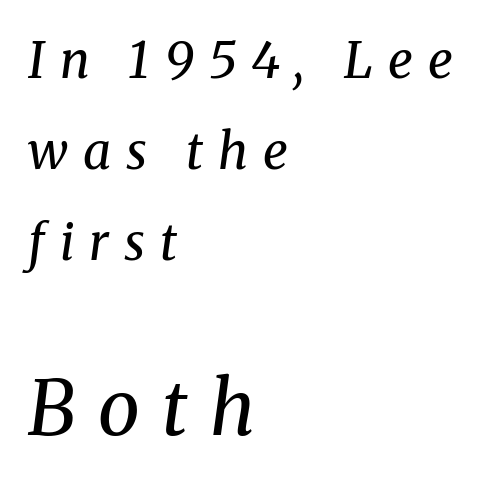
Q: Is the text bold? A: No.
Q: Is the text italic (slanted)? A: Yes, it leans right by about 8 degrees.
Q: Is the typeface a serif or a sans-serif typeface? A: Serif.
Q: Is the text underlined? A: No.
Q: How is the paragraph aligned? A: Left-aligned.
Q: Is the spacing between letters normal or unusually wide? A: Unusually wide.
Q: Which block of text is set in a larger size, the first (top) or the second (bottom)? A: The second (bottom) one.
Q: Width (condensed, normal, or wide)? A: Normal.
Q: Stroke contrast? A: Medium.
Q: x-height? A: Medium.
Q: Monospaced? A: No.
